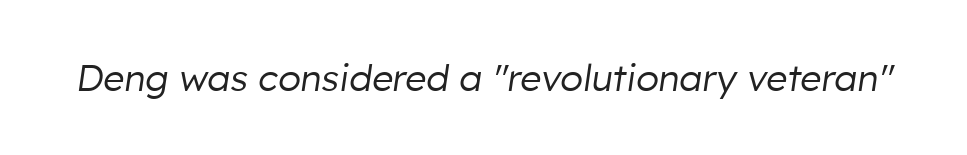
The image shows 37 px regular-weight type, italic (leaning right); set normal letter spacing, not underlined; low stroke contrast and a medium x-height.
